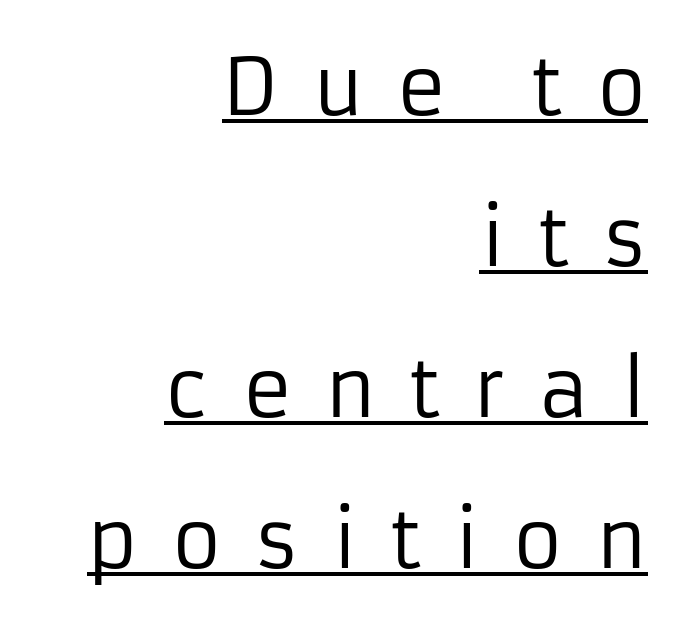
Q: Is the text bold? A: No.
Q: Is the text italic (slanted)? A: No, it is upright.
Q: Is the typeface a serif or a sans-serif typeface? A: Sans-serif.
Q: Is the text underlined? A: Yes.
Q: How is the paragraph aligned? A: Right-aligned.
Q: Is the spacing between letters normal or unusually wide? A: Unusually wide.
Q: Is the spacing between lines tight, normal or loose? A: Loose.
Q: Width (condensed, normal, or wide)? A: Normal.
Q: Stroke contrast? A: Low.
Q: x-height? A: Medium.
Q: Monospaced? A: No.
